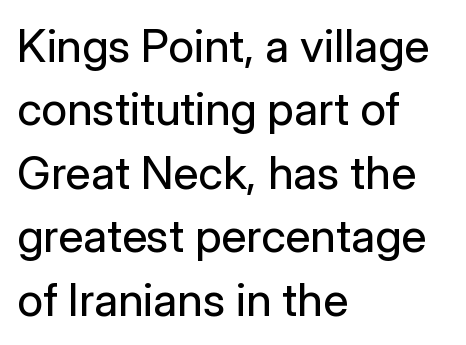
Q: Is the text bold? A: No.
Q: Is the text italic (slanted)? A: No, it is upright.
Q: Is the typeface a serif or a sans-serif typeface? A: Sans-serif.
Q: Is the text underlined? A: No.
Q: How is the paragraph aligned? A: Left-aligned.
Q: Is the spacing between letters normal or unusually wide? A: Normal.
Q: Is the spacing between lines tight, normal or loose? A: Normal.
Q: Width (condensed, normal, or wide)? A: Normal.
Q: Stroke contrast? A: Low.
Q: x-height? A: Medium.
Q: Monospaced? A: No.
